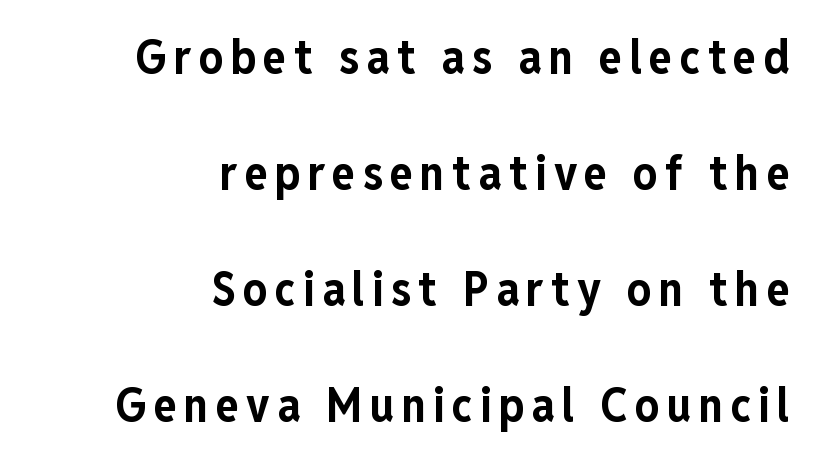
Q: Is the text bold? A: Yes.
Q: Is the text italic (slanted)? A: No, it is upright.
Q: Is the typeface a serif or a sans-serif typeface? A: Sans-serif.
Q: Is the text underlined? A: No.
Q: How is the paragraph aligned? A: Right-aligned.
Q: Is the spacing between lines tight, normal or loose? A: Loose.
Q: Width (condensed, normal, or wide)? A: Condensed.
Q: Stroke contrast? A: Low.
Q: x-height? A: Medium.
Q: Monospaced? A: No.
